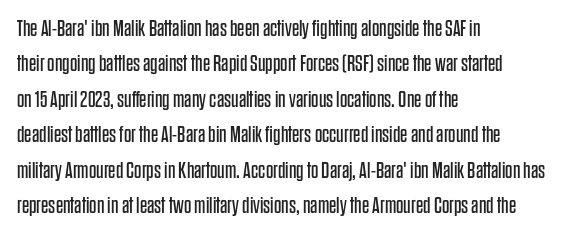
Q: Is the text bold? A: No.
Q: Is the text italic (slanted)? A: No, it is upright.
Q: Is the text underlined? A: No.
Q: How is the paragraph aligned? A: Left-aligned.
Q: Is the spacing between letters normal or unusually wide? A: Normal.
Q: Is the spacing between lines tight, normal or loose? A: Normal.
